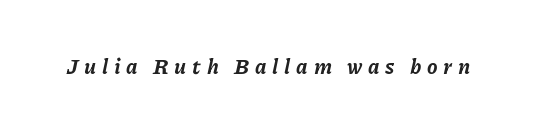
{"italic": "yes", "lean": "right", "slant_degrees": 11, "bold": "yes", "underline": "no", "letter_spacing": "wide", "letter_spacing_em": 0.28, "glyph_px": 21}
